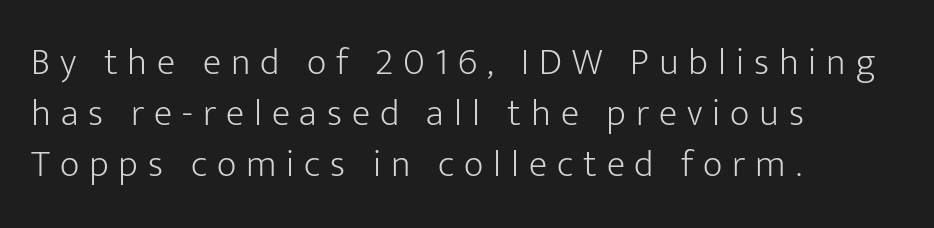
The image shows 38 px light sans-serif type, upright; set left-aligned, normal line spacing (1.34x), unusually wide letter spacing (+0.26 em), not underlined; low stroke contrast and a medium x-height.
